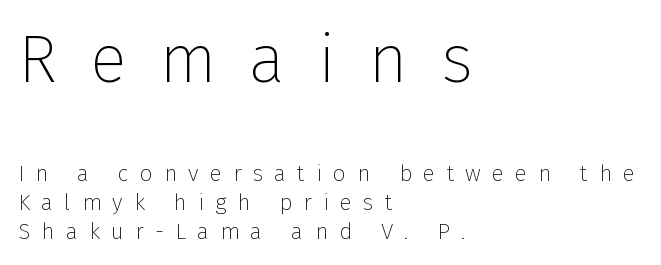
This sample has the flowing, uneven cadence of proportional lettering. Do the letters lean? They stand straight. Serif or sans? Sans — the stroke terminals are bare. Beneath every word, the page is bare. This block has exactly the height ordinary leading produces.
